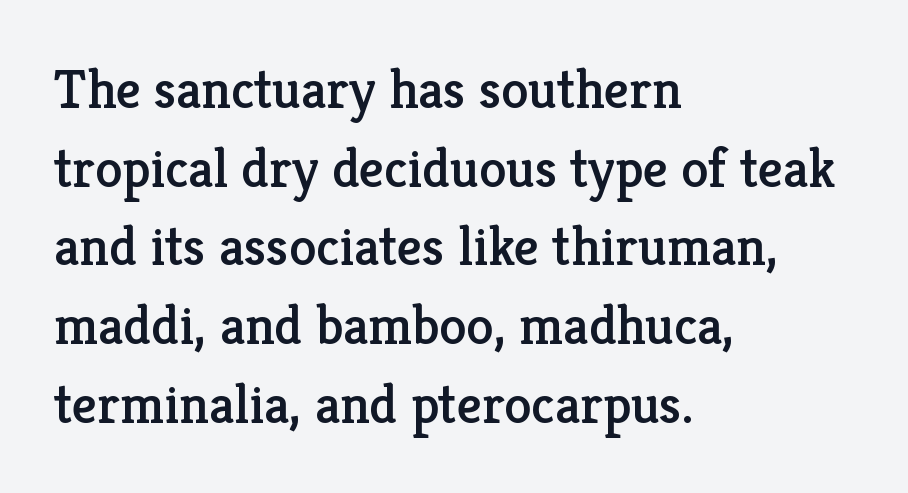
{"serif": "yes", "italic": "no", "width": "normal", "stroke_contrast": "low", "x_height": "medium", "monospaced": "no", "underline": "no", "align": "left", "line_spacing": "normal", "line_spacing_ratio": 1.43, "letter_spacing": "normal", "letter_spacing_em": 0.0, "glyph_px": 55}
